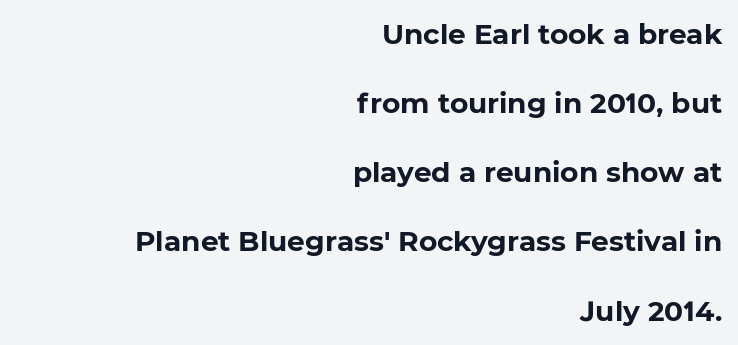
Q: Is the text bold? A: Yes.
Q: Is the typeface a serif or a sans-serif typeface? A: Sans-serif.
Q: Is the text underlined? A: No.
Q: How is the paragraph aligned? A: Right-aligned.
Q: Is the spacing between letters normal or unusually wide? A: Normal.
Q: Is the spacing between lines tight, normal or loose? A: Loose.
Q: Width (condensed, normal, or wide)? A: Normal.
Q: Stroke contrast? A: Low.
Q: x-height? A: Medium.
Q: Monospaced? A: No.
